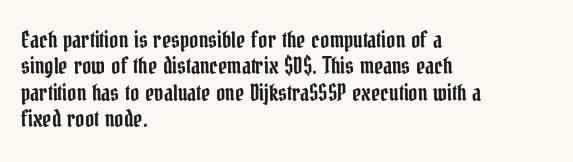
The image shows 22 px text type, upright; set left-aligned, line spacing 1.2x, normal letter spacing, not underlined.
